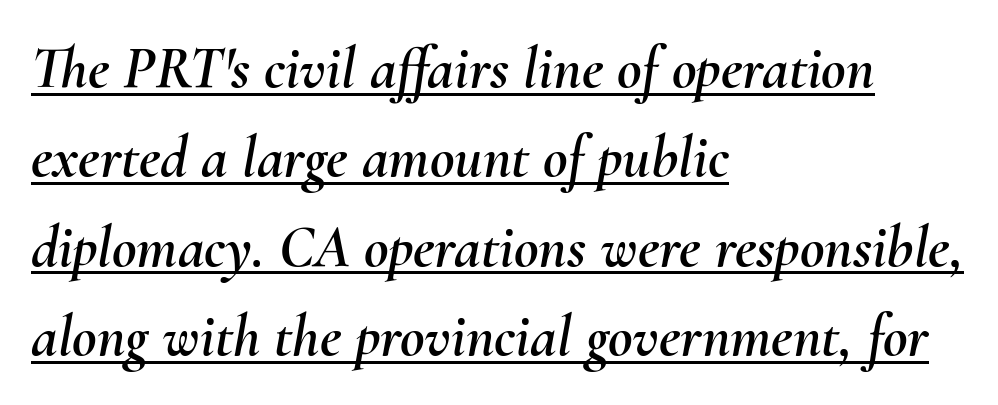
The face used here has a pronounced slope to its letters. The lines in this sample share a left origin and differ only in where they stop. These characters rest on top of a visible drawn line. This block has exactly the height ordinary leading produces. A typesetter would call this proportional, since set widths differ per character. Short note: letters normally spaced.
